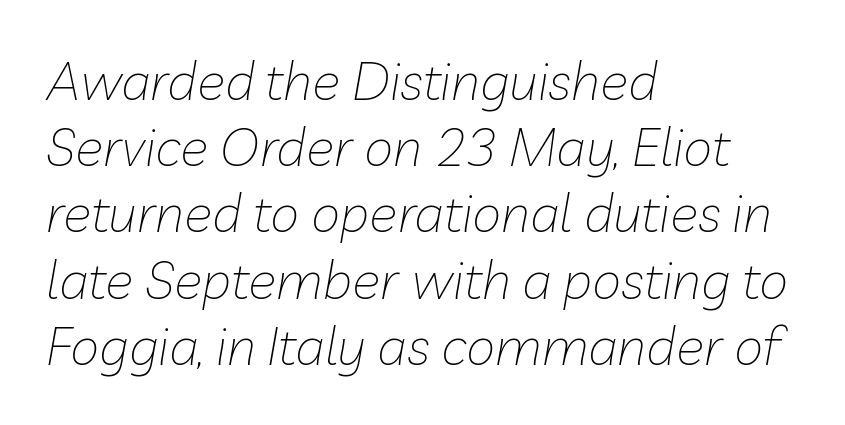
In terms of letterspacing, this is plain default setting. Style check: oblique. Left-aligned paragraph, ragged on the right. No chunkiness to these letters — they're not bold.
